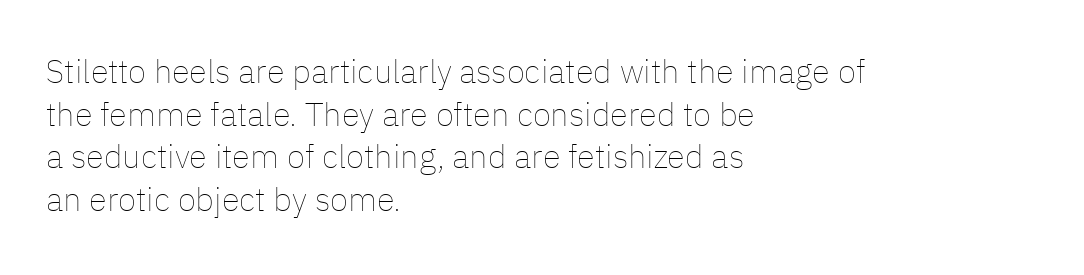
Q: Is the text bold? A: No.
Q: Is the text italic (slanted)? A: No, it is upright.
Q: Is the text underlined? A: No.
Q: How is the paragraph aligned? A: Left-aligned.
Q: Is the spacing between letters normal or unusually wide? A: Normal.
Q: Is the spacing between lines tight, normal or loose? A: Normal.
Q: Width (condensed, normal, or wide)? A: Normal.
Q: Stroke contrast? A: Low.
Q: x-height? A: Medium.
Q: Monospaced? A: No.
